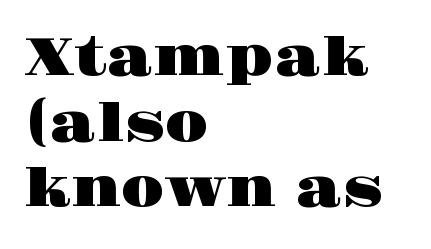
{"serif": "yes", "italic": "no", "width": "wide", "stroke_contrast": "high", "x_height": "large", "monospaced": "no", "underline": "no", "align": "left", "line_spacing_ratio": 1.24, "letter_spacing": "normal", "letter_spacing_em": 0.0, "glyph_px": 53}
